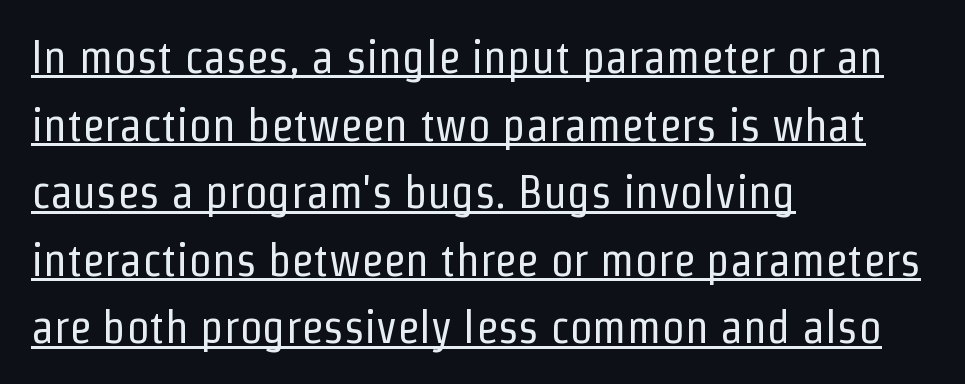
{"serif": "no", "italic": "no", "bold": "no", "weight": "regular", "width": "condensed", "stroke_contrast": "low", "x_height": "medium", "monospaced": "no", "underline": "yes", "align": "left", "line_spacing": "normal", "line_spacing_ratio": 1.47, "letter_spacing": "normal", "letter_spacing_em": 0.0, "glyph_px": 46}
